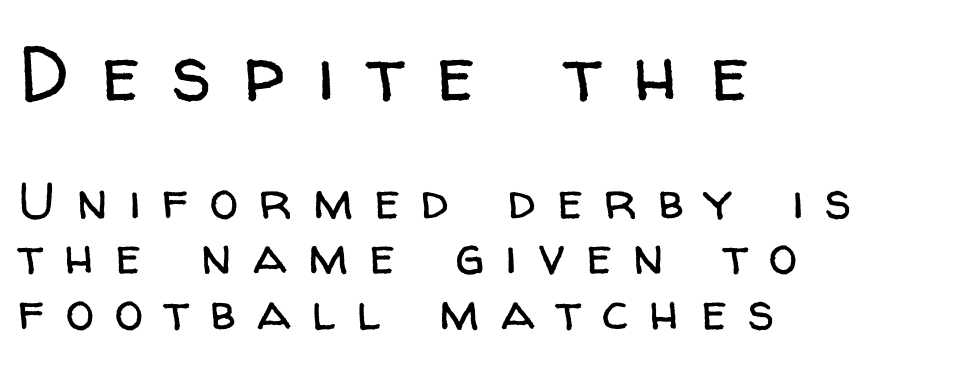
{"serif": "no", "italic": "no", "bold": "no", "weight": "regular", "width": "normal", "stroke_contrast": "low", "x_height": "medium", "monospaced": "no", "underline": "no", "align": "left", "line_spacing": "tight", "line_spacing_ratio": 1.07, "letter_spacing": "wide", "letter_spacing_em": 0.41, "larger_block": "first", "size_ratio": 1.5, "glyph_px": 78}
